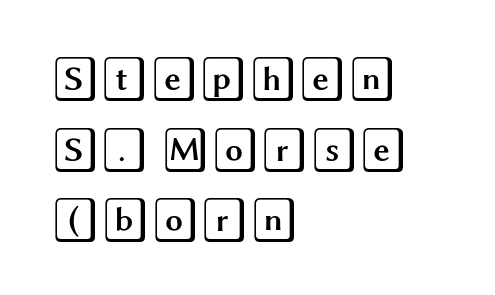
Q: Is the text italic (slanted)? A: No, it is upright.
Q: Is the text underlined? A: No.
Q: How is the paragraph aligned? A: Left-aligned.
Q: Is the spacing between letters normal or unusually wide? A: Normal.
Q: Is the spacing between lines tight, normal or loose? A: Normal.
Q: Width (condensed, normal, or wide)? A: Wide.
Q: x-height? A: Large.
